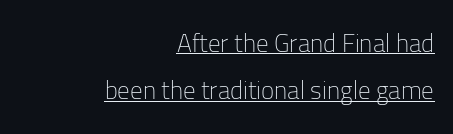
Q: Is the text bold? A: No.
Q: Is the text italic (slanted)? A: No, it is upright.
Q: Is the text underlined? A: Yes.
Q: How is the paragraph aligned? A: Right-aligned.
Q: Is the spacing between letters normal or unusually wide? A: Normal.
Q: Is the spacing between lines tight, normal or loose? A: Loose.
